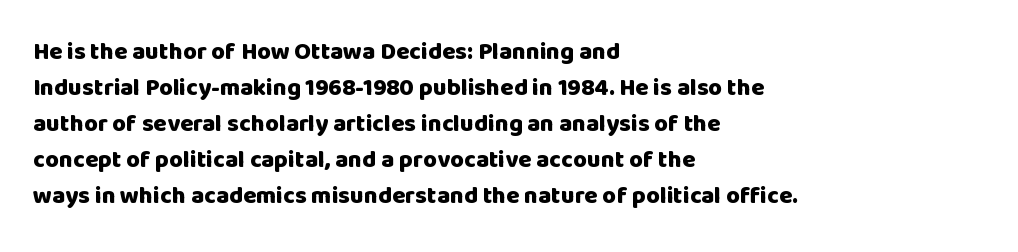
{"italic": "no", "bold": "yes", "underline": "no", "align": "left", "line_spacing": "normal", "line_spacing_ratio": 1.5, "letter_spacing": "normal", "letter_spacing_em": 0.0, "glyph_px": 24}
